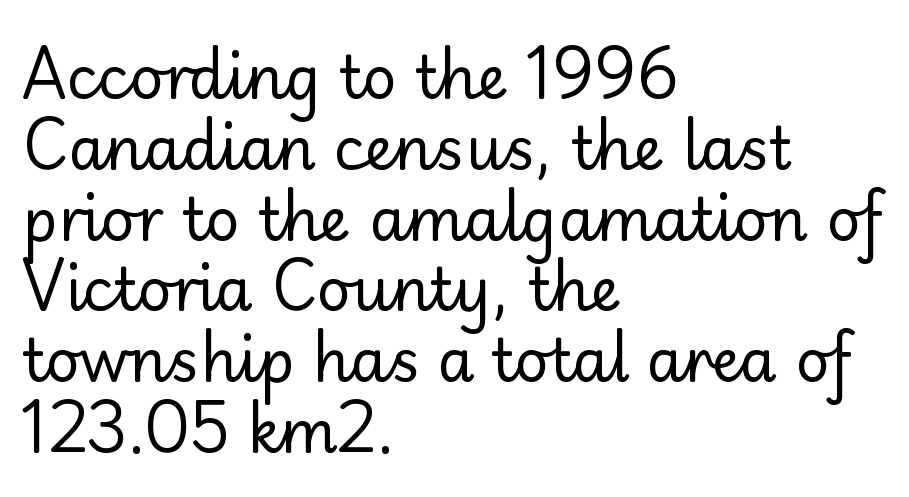
Students, note that the glyphs here touch the page at normal intervals. Proportional: the letters do not fall into vertical columns. Glance below the letters and you will spot only blank space. The letterforms sit at book weight or below. Are there feet on the stems? There aren't — it's a sans.
